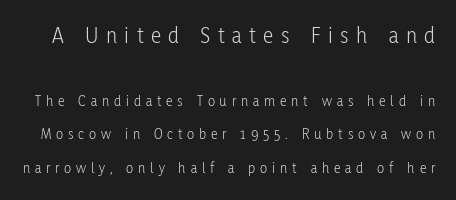
The image shows 23 px text type, upright; set loose line spacing (2.23x), unusually wide letter spacing (+0.32 em), not underlined; the first (top) block is 1.53x larger.
